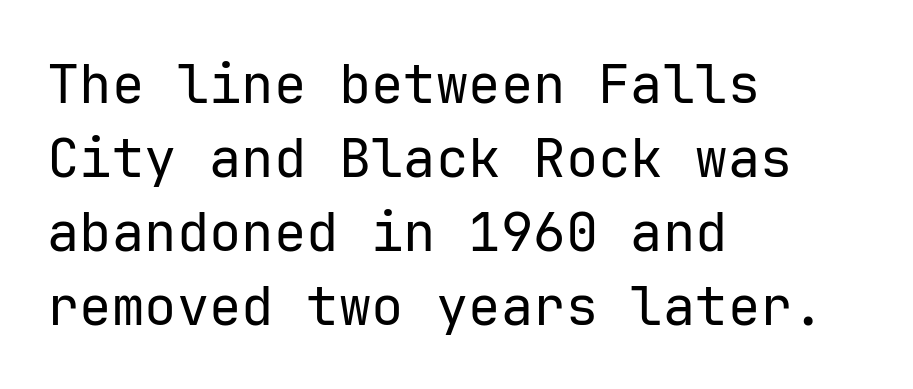
The image shows 54 px regular-weight sans-serif type, upright; set left-aligned, normal line spacing (1.37x), normal letter spacing, not underlined; low stroke contrast and a medium x-height.
